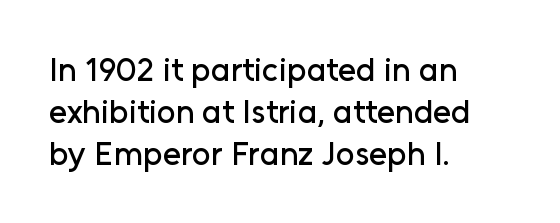
A typesetter would label this face a sans. Horizontal bands of white between lines are of average thickness. Here the designer chose a conventional face with non-uniform glyph widths. Characters remain perfectly vertical along every line. Line beginnings align vertically; line endings do not.
